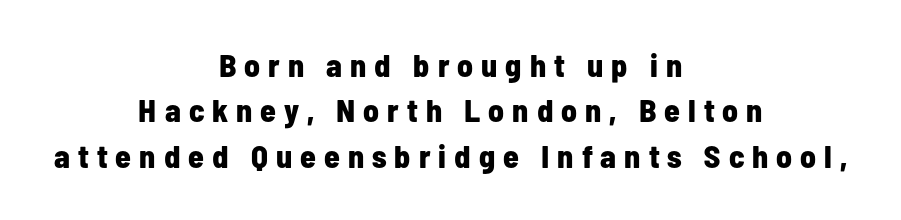
The image shows 32 px bold, condensed sans-serif type, upright; set centered, normal line spacing (1.42x), unusually wide letter spacing (+0.25 em), not underlined; low stroke contrast and a medium x-height.
